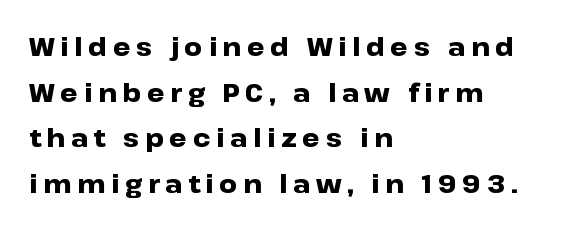
The image shows 25 px bold type, upright; set left-aligned, line spacing 1.83x, unusually wide letter spacing (+0.23 em), not underlined.
